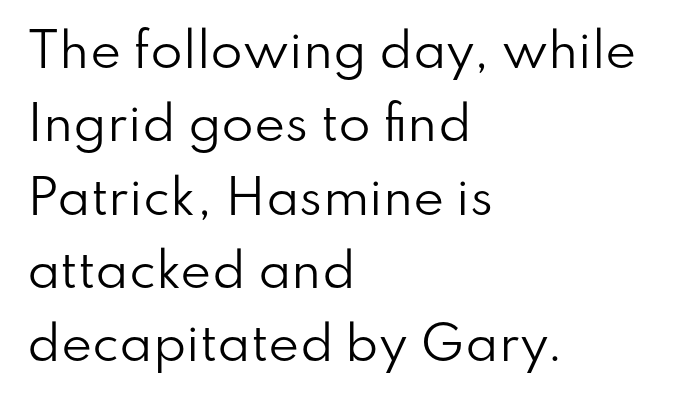
Q: Is the text bold? A: No.
Q: Is the text italic (slanted)? A: No, it is upright.
Q: Is the typeface a serif or a sans-serif typeface? A: Sans-serif.
Q: Is the text underlined? A: No.
Q: How is the paragraph aligned? A: Left-aligned.
Q: Is the spacing between letters normal or unusually wide? A: Normal.
Q: Is the spacing between lines tight, normal or loose? A: Normal.
Q: Width (condensed, normal, or wide)? A: Normal.
Q: Stroke contrast? A: Low.
Q: x-height? A: Small.
Q: Monospaced? A: No.
